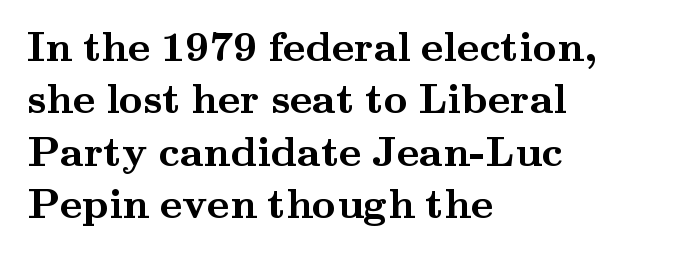
{"serif": "yes", "italic": "no", "bold": "yes", "weight": "semibold", "width": "wide", "stroke_contrast": "medium", "x_height": "small", "monospaced": "no", "underline": "no", "align": "left", "line_spacing": "normal", "line_spacing_ratio": 1.25, "letter_spacing": "normal", "letter_spacing_em": 0.0, "glyph_px": 42}
